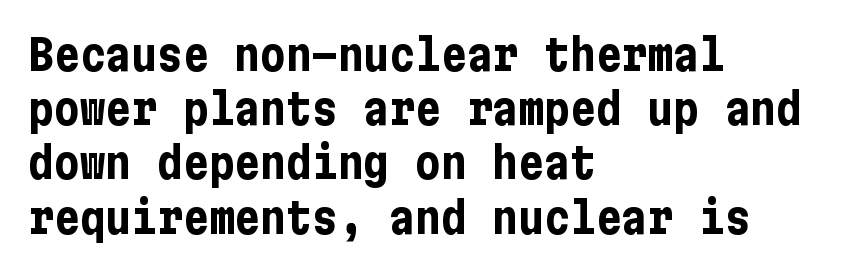
Alignment: flush left. The typeface chosen for these lines omits serifs. Plain, unruled lines of type. Is the type bold? Yes — the strokes are clearly thick and heavy. Every stem runs plumb, perpendicular to the baseline. Spacing between characters is what you'd get straight out of the box.
